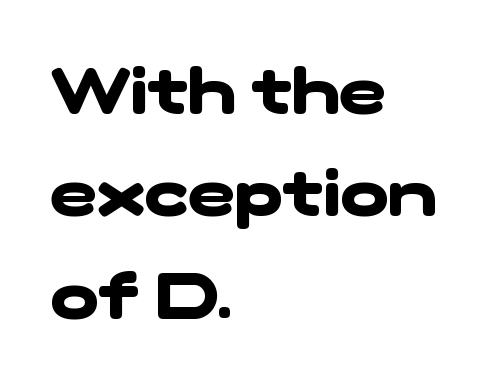
The image shows 64 px heavy, wide sans-serif type; set left-aligned, normal line spacing (1.6x), normal letter spacing, not underlined; low stroke contrast and a medium x-height.
